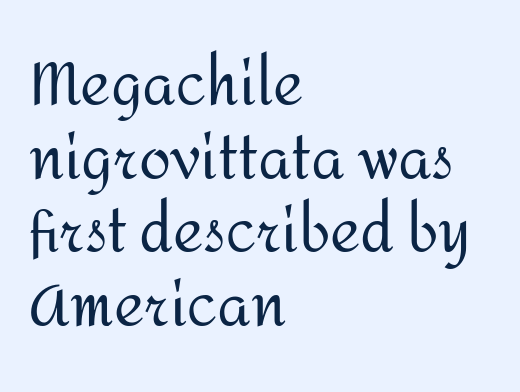
Q: Is the text bold? A: No.
Q: Is the text italic (slanted)? A: No, it is upright.
Q: Is the typeface a serif or a sans-serif typeface? A: Sans-serif.
Q: Is the text underlined? A: No.
Q: How is the paragraph aligned? A: Left-aligned.
Q: Is the spacing between letters normal or unusually wide? A: Normal.
Q: Is the spacing between lines tight, normal or loose? A: Normal.
Q: Width (condensed, normal, or wide)? A: Normal.
Q: Stroke contrast? A: Medium.
Q: x-height? A: Medium.
Q: Monospaced? A: No.
